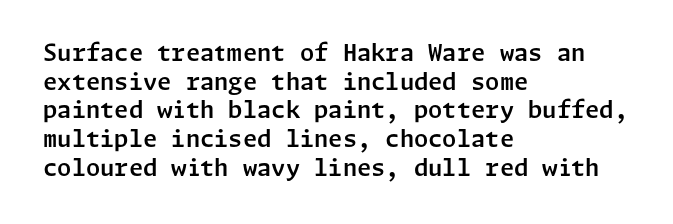
The image shows 23 px text type, upright; set left-aligned, normal line spacing (1.25x), normal letter spacing, not underlined.
